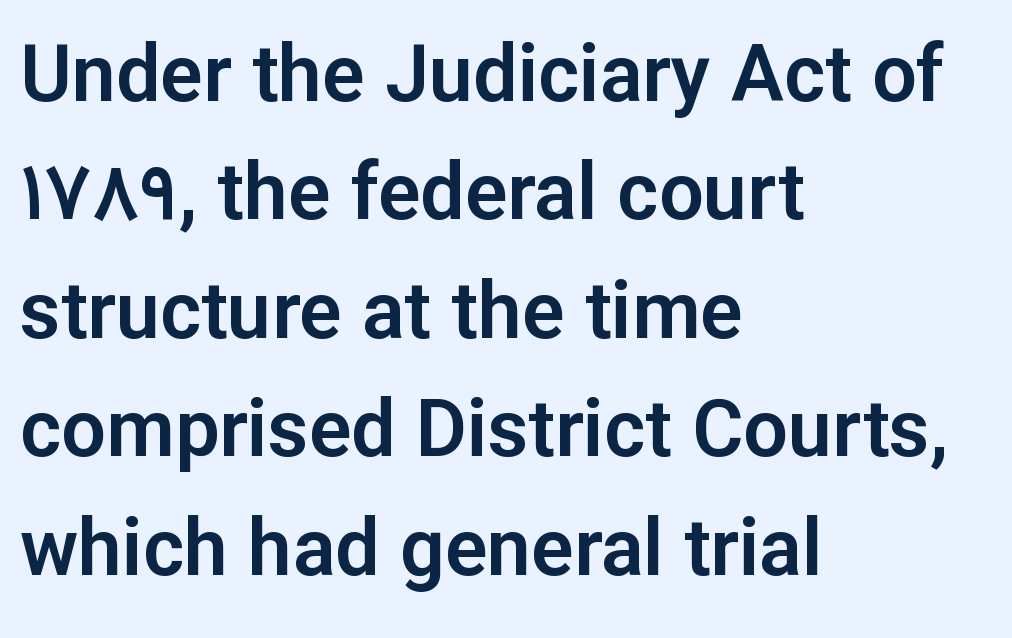
{"serif": "no", "italic": "no", "width": "normal", "stroke_contrast": "low", "x_height": "medium", "monospaced": "no", "underline": "no", "align": "left", "line_spacing": "normal", "line_spacing_ratio": 1.5, "letter_spacing": "normal", "letter_spacing_em": 0.0, "glyph_px": 79}
